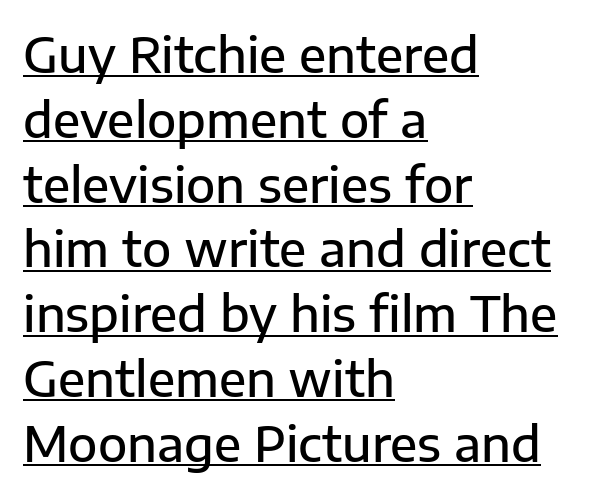
{"serif": "no", "italic": "no", "bold": "semi", "weight": "semibold", "width": "normal", "stroke_contrast": "low", "x_height": "medium", "monospaced": "no", "underline": "yes", "align": "left", "line_spacing": "normal", "line_spacing_ratio": 1.35, "letter_spacing": "normal", "letter_spacing_em": 0.0, "glyph_px": 48}
